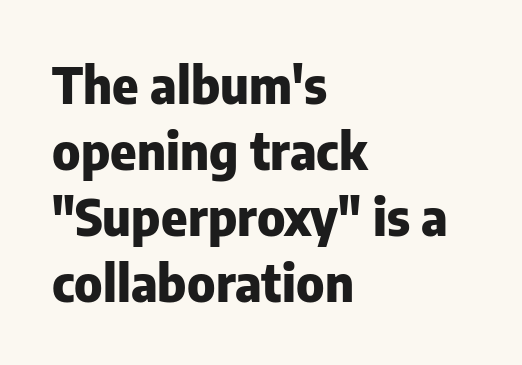
Q: Is the text bold? A: Yes.
Q: Is the text italic (slanted)? A: No, it is upright.
Q: Is the typeface a serif or a sans-serif typeface? A: Sans-serif.
Q: Is the text underlined? A: No.
Q: How is the paragraph aligned? A: Left-aligned.
Q: Is the spacing between letters normal or unusually wide? A: Normal.
Q: Is the spacing between lines tight, normal or loose? A: Normal.
Q: Width (condensed, normal, or wide)? A: Normal.
Q: Stroke contrast? A: Low.
Q: x-height? A: Medium.
Q: Monospaced? A: No.
